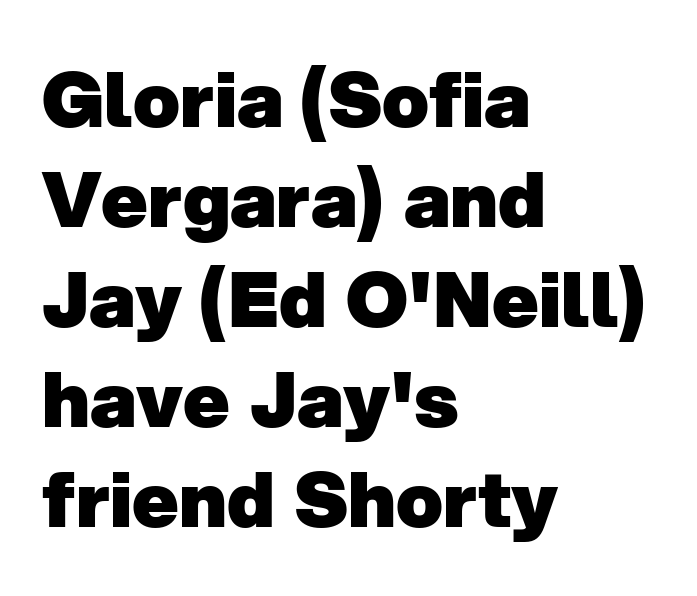
The tracking reads as untouched default to a designer's eye. Check the space under the baseline: it is left empty. Every letter is thick-stroked: bold, no question. Horizontal bands of white between lines are of average thickness.
